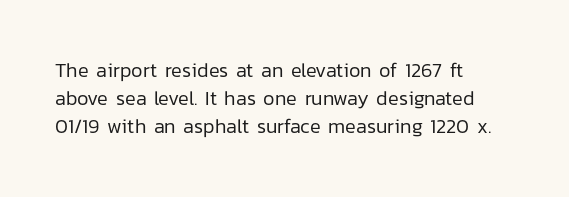
The image shows 20 px text type, upright; set left-aligned, normal line spacing (1.41x), normal letter spacing, not underlined.
